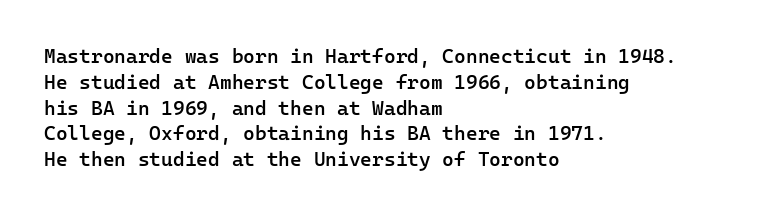
{"italic": "no", "bold": "semi", "underline": "no", "align": "left", "line_spacing": "normal", "line_spacing_ratio": 1.29, "letter_spacing": "normal", "letter_spacing_em": 0.0, "glyph_px": 20}
